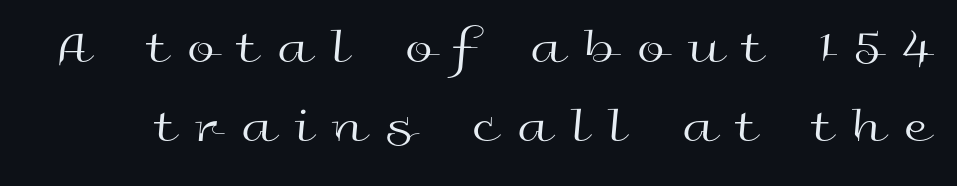
Q: Is the text bold? A: No.
Q: Is the text italic (slanted)? A: No, it is upright.
Q: Is the typeface a serif or a sans-serif typeface? A: Sans-serif.
Q: Is the text underlined? A: No.
Q: Is the spacing between letters normal or unusually wide? A: Unusually wide.
Q: Is the spacing between lines tight, normal or loose? A: Normal.
Q: Width (condensed, normal, or wide)? A: Wide.
Q: x-height? A: Medium.
Q: Monospaced? A: No.
